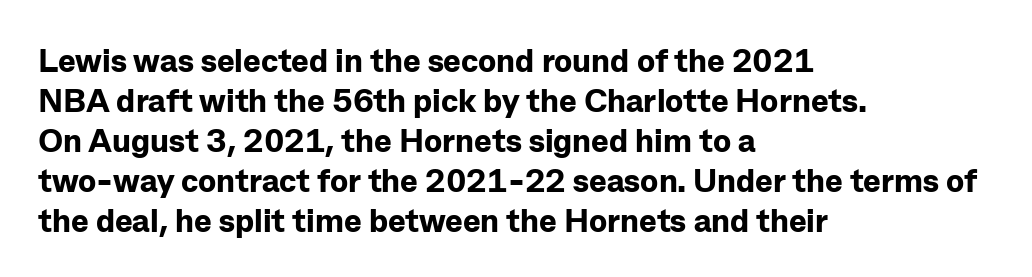
The image shows 33 px bold sans-serif type, upright; set left-aligned, line spacing 1.21x, normal letter spacing, not underlined; low stroke contrast and a medium x-height.
